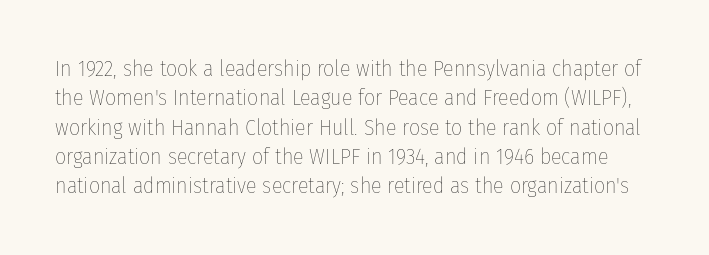
Q: Is the text bold? A: No.
Q: Is the text italic (slanted)? A: No, it is upright.
Q: Is the text underlined? A: No.
Q: Is the spacing between letters normal or unusually wide? A: Normal.
Q: Is the spacing between lines tight, normal or loose? A: Normal.
